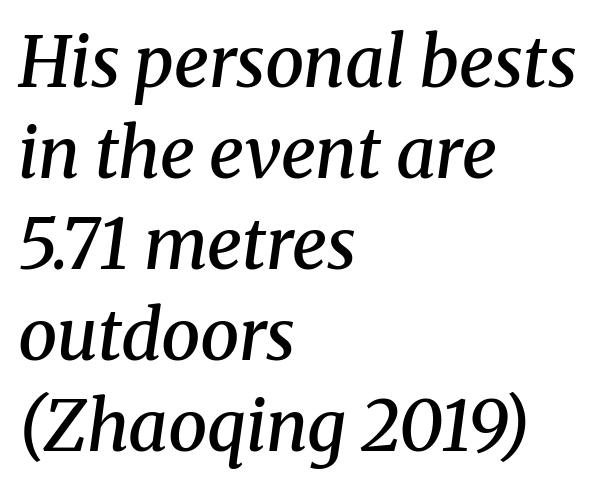
I'd describe the lettering as semibold — firm but not a full bold. The lettering tilts uniformly, giving the passage an italic look. Are there feet on the stems? There are — it's a serif. Each letter keeps its own natural width here, so spacing adapts to shape. Plain, unruled lines of type.
